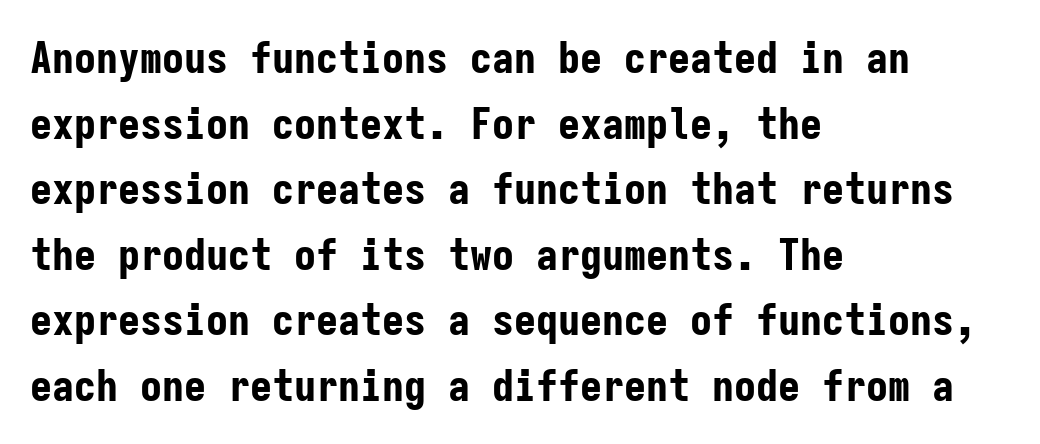
Q: Is the text bold? A: Yes.
Q: Is the text italic (slanted)? A: No, it is upright.
Q: Is the typeface a serif or a sans-serif typeface? A: Sans-serif.
Q: Is the text underlined? A: No.
Q: How is the paragraph aligned? A: Left-aligned.
Q: Is the spacing between letters normal or unusually wide? A: Normal.
Q: Is the spacing between lines tight, normal or loose? A: Normal.
Q: Width (condensed, normal, or wide)? A: Condensed.
Q: Stroke contrast? A: Low.
Q: x-height? A: Medium.
Q: Monospaced? A: Yes.
